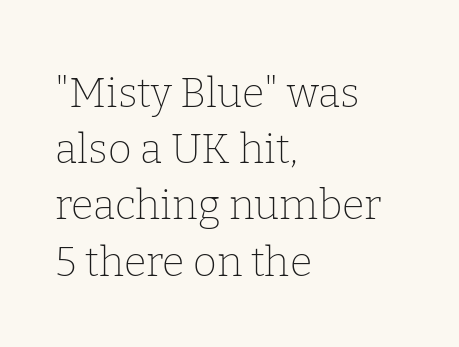
Q: Is the text bold? A: No.
Q: Is the text italic (slanted)? A: No, it is upright.
Q: Is the typeface a serif or a sans-serif typeface? A: Serif.
Q: Is the text underlined? A: No.
Q: How is the paragraph aligned? A: Left-aligned.
Q: Is the spacing between letters normal or unusually wide? A: Normal.
Q: Is the spacing between lines tight, normal or loose? A: Normal.
Q: Width (condensed, normal, or wide)? A: Normal.
Q: Stroke contrast? A: Low.
Q: x-height? A: Medium.
Q: Monospaced? A: No.
